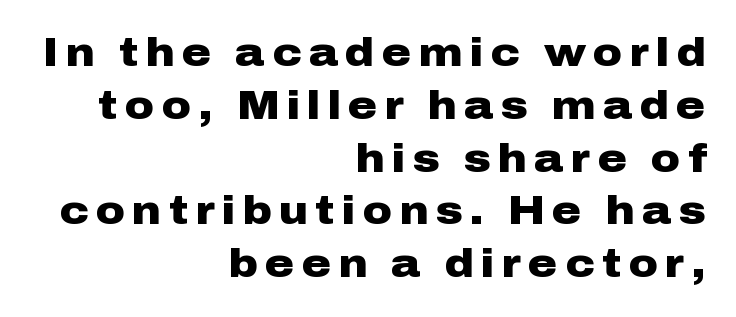
Q: Is the text bold? A: Yes.
Q: Is the text italic (slanted)? A: No, it is upright.
Q: Is the typeface a serif or a sans-serif typeface? A: Sans-serif.
Q: Is the text underlined? A: No.
Q: How is the paragraph aligned? A: Right-aligned.
Q: Is the spacing between lines tight, normal or loose? A: Normal.
Q: Width (condensed, normal, or wide)? A: Wide.
Q: Stroke contrast? A: Low.
Q: x-height? A: Medium.
Q: Monospaced? A: No.
